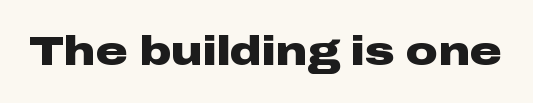
The typesetting leans heavy: a genuine bold. Type style note: lacks serifs. Does extra space separate the letters? No, they use regular spacing. Ordinary non-slanted type is in use. Note the varied advance widths — an 'i' is clearly narrower than an 'm'.
